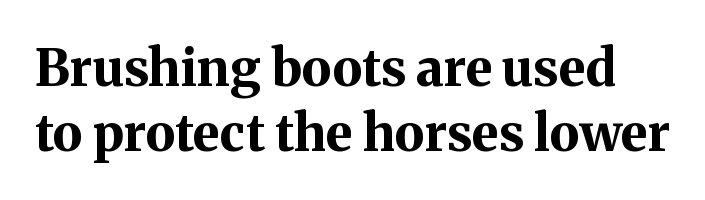
{"serif": "yes", "italic": "no", "bold": "yes", "weight": "bold", "width": "normal", "stroke_contrast": "medium", "x_height": "medium", "monospaced": "no", "underline": "no", "line_spacing": "normal", "line_spacing_ratio": 1.27, "letter_spacing": "normal", "letter_spacing_em": 0.0, "glyph_px": 51}
